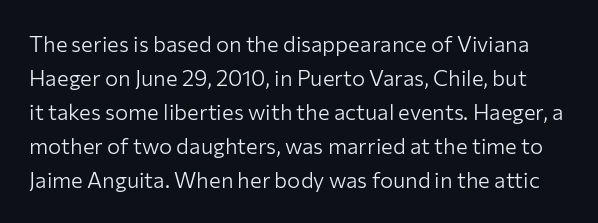
No extra ink here — the face is not bold. Vertical strokes here are truly vertical. Underlining? Definitely not there. The passage shown has conventional tracking throughout. The line-height multiplier appears to be the usual default.
